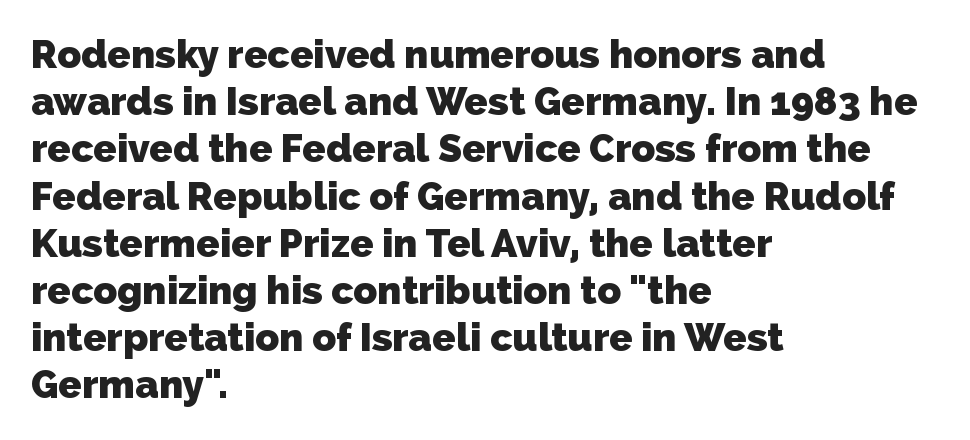
{"serif": "no", "bold": "yes", "weight": "heavy", "width": "normal", "stroke_contrast": "low", "x_height": "medium", "monospaced": "no", "underline": "no", "align": "left", "line_spacing_ratio": 1.21, "letter_spacing": "normal", "letter_spacing_em": 0.0, "glyph_px": 39}
